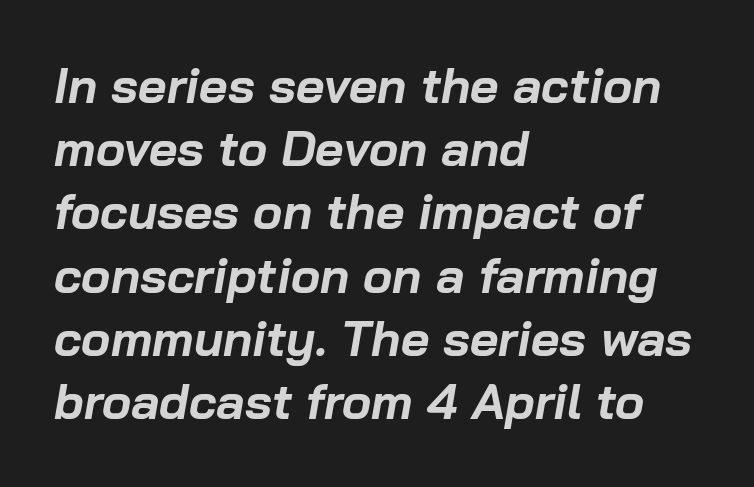
Q: Is the text bold? A: Yes.
Q: Is the text italic (slanted)? A: Yes, it leans right by about 10 degrees.
Q: Is the text underlined? A: No.
Q: How is the paragraph aligned? A: Left-aligned.
Q: Is the spacing between letters normal or unusually wide? A: Normal.
Q: Is the spacing between lines tight, normal or loose? A: Normal.
Q: Width (condensed, normal, or wide)? A: Normal.
Q: Stroke contrast? A: Low.
Q: x-height? A: Medium.
Q: Monospaced? A: No.
